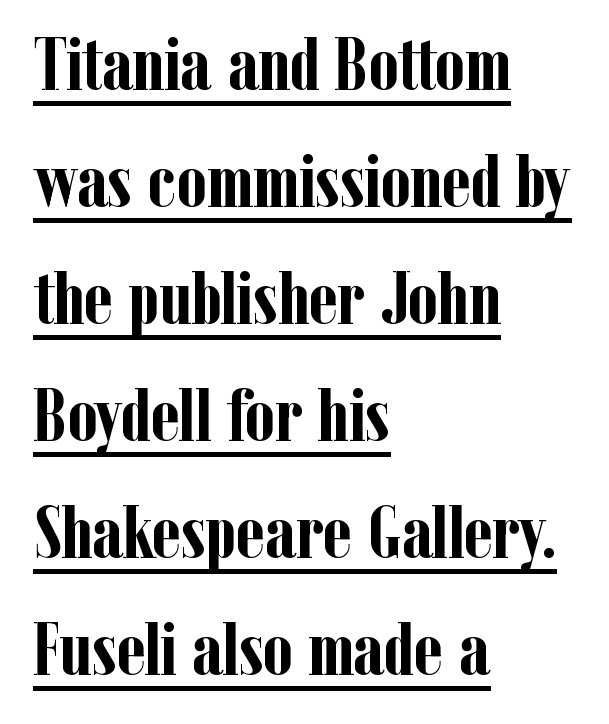
Q: Is the text bold? A: Yes.
Q: Is the text italic (slanted)? A: No, it is upright.
Q: Is the typeface a serif or a sans-serif typeface? A: Serif.
Q: Is the text underlined? A: Yes.
Q: How is the paragraph aligned? A: Left-aligned.
Q: Is the spacing between letters normal or unusually wide? A: Normal.
Q: Is the spacing between lines tight, normal or loose? A: Normal.
Q: Width (condensed, normal, or wide)? A: Condensed.
Q: Stroke contrast? A: Low.
Q: x-height? A: Medium.
Q: Monospaced? A: No.
